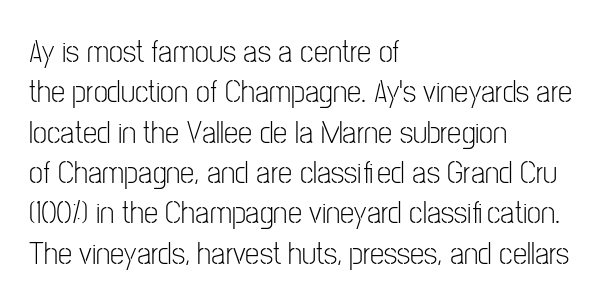
{"serif": "no", "italic": "no", "bold": "no", "weight": "light", "width": "condensed", "stroke_contrast": "low", "x_height": "medium", "monospaced": "no", "underline": "no", "align": "left", "line_spacing": "normal", "line_spacing_ratio": 1.26, "letter_spacing": "normal", "letter_spacing_em": 0.0, "glyph_px": 32}
